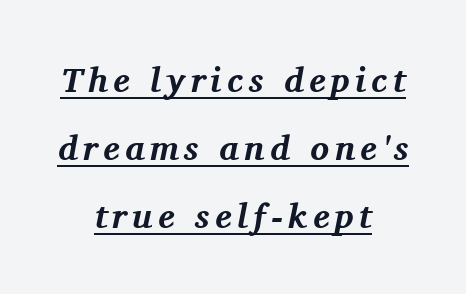
The image shows 35 px bold serif type, italic (leaning right); set centered, loose line spacing (1.94x), underlined; medium stroke contrast and a medium x-height.
